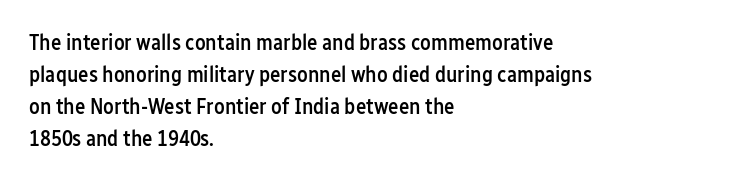
{"italic": "no", "bold": "semi", "underline": "no", "align": "left", "line_spacing": "normal", "line_spacing_ratio": 1.45, "letter_spacing": "normal", "letter_spacing_em": 0.0, "glyph_px": 22}
